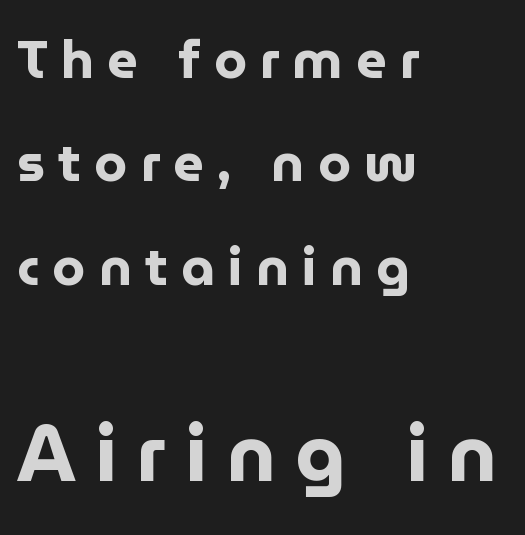
Q: Is the text bold? A: Yes.
Q: Is the text italic (slanted)? A: No, it is upright.
Q: Is the typeface a serif or a sans-serif typeface? A: Sans-serif.
Q: Is the text underlined? A: No.
Q: How is the paragraph aligned? A: Left-aligned.
Q: Is the spacing between letters normal or unusually wide? A: Unusually wide.
Q: Is the spacing between lines tight, normal or loose? A: Loose.
Q: Which block of text is set in a larger size, the first (top) or the second (bottom)? A: The second (bottom) one.
Q: Width (condensed, normal, or wide)? A: Normal.
Q: Stroke contrast? A: Low.
Q: x-height? A: Medium.
Q: Monospaced? A: No.
